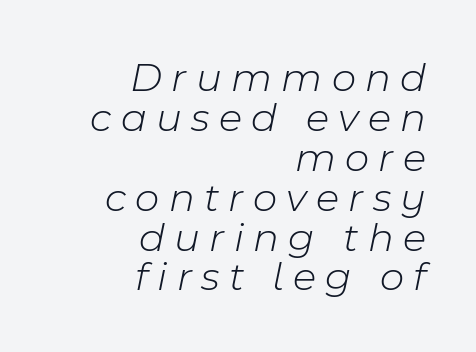
{"italic": "yes", "lean": "right", "slant_degrees": 11, "bold": "no", "weight": "light", "width": "normal", "stroke_contrast": "low", "x_height": "medium", "monospaced": "no", "underline": "no", "align": "right", "line_spacing": "tight", "line_spacing_ratio": 0.95, "letter_spacing": "wide", "letter_spacing_em": 0.22, "glyph_px": 42}
